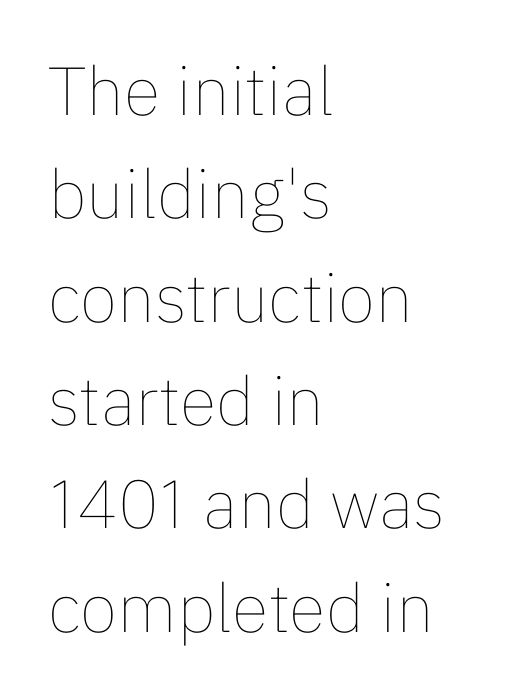
{"italic": "no", "bold": "no", "weight": "thin", "width": "normal", "stroke_contrast": "low", "x_height": "medium", "monospaced": "no", "underline": "no", "align": "left", "line_spacing": "normal", "line_spacing_ratio": 1.52, "letter_spacing": "normal", "letter_spacing_em": 0.0, "glyph_px": 68}
